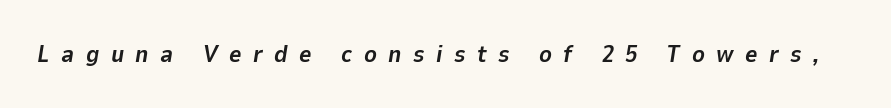
{"italic": "yes", "lean": "right", "slant_degrees": 9, "bold": "yes", "underline": "no", "letter_spacing": "wide", "letter_spacing_em": 0.48, "glyph_px": 24}
